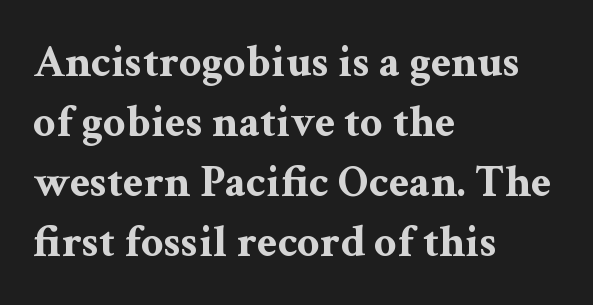
A classic flush-left, rag-right setting is used for this passage. Are there feet on the stems? There are — it's a serif. Unlike italic type, these characters show no tilt at all. Students, note that the glyphs here touch the page at normal intervals.
